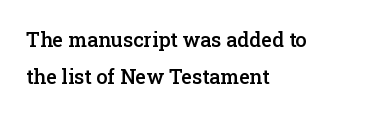
The image shows 20 px text type, upright; set left-aligned, line spacing 1.86x, normal letter spacing, not underlined.
